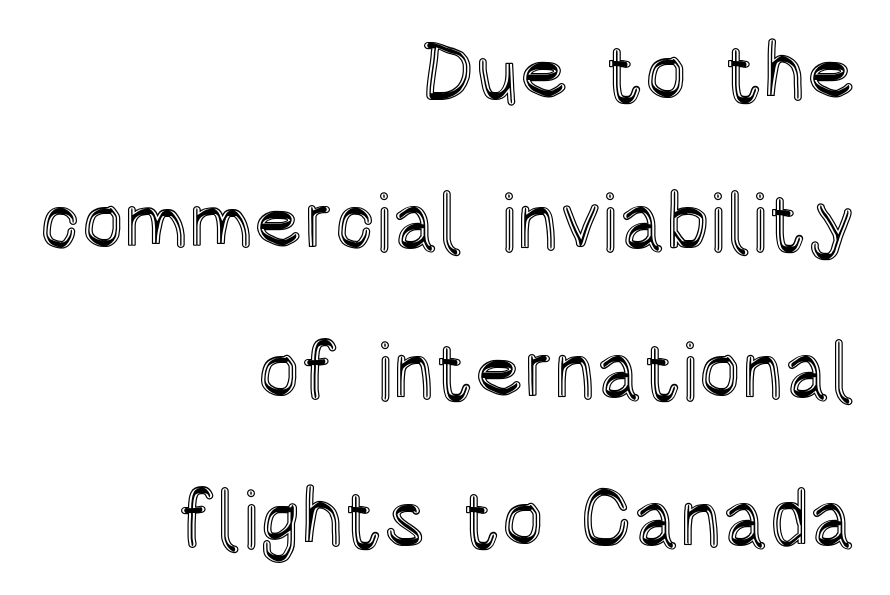
{"italic": "no", "width": "condensed", "x_height": "large", "monospaced": "no", "underline": "no", "align": "right", "line_spacing_ratio": 1.86, "letter_spacing": "normal", "letter_spacing_em": 0.0, "glyph_px": 80}
